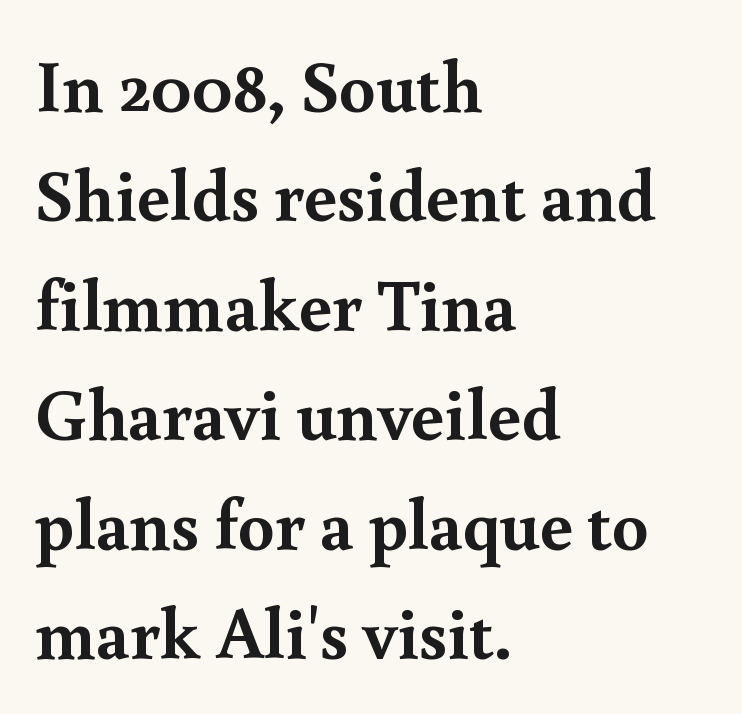
{"serif": "yes", "italic": "no", "bold": "yes", "weight": "semibold", "width": "normal", "x_height": "small", "monospaced": "no", "underline": "no", "align": "left", "line_spacing": "normal", "line_spacing_ratio": 1.5, "letter_spacing": "normal", "letter_spacing_em": 0.0, "glyph_px": 73}
